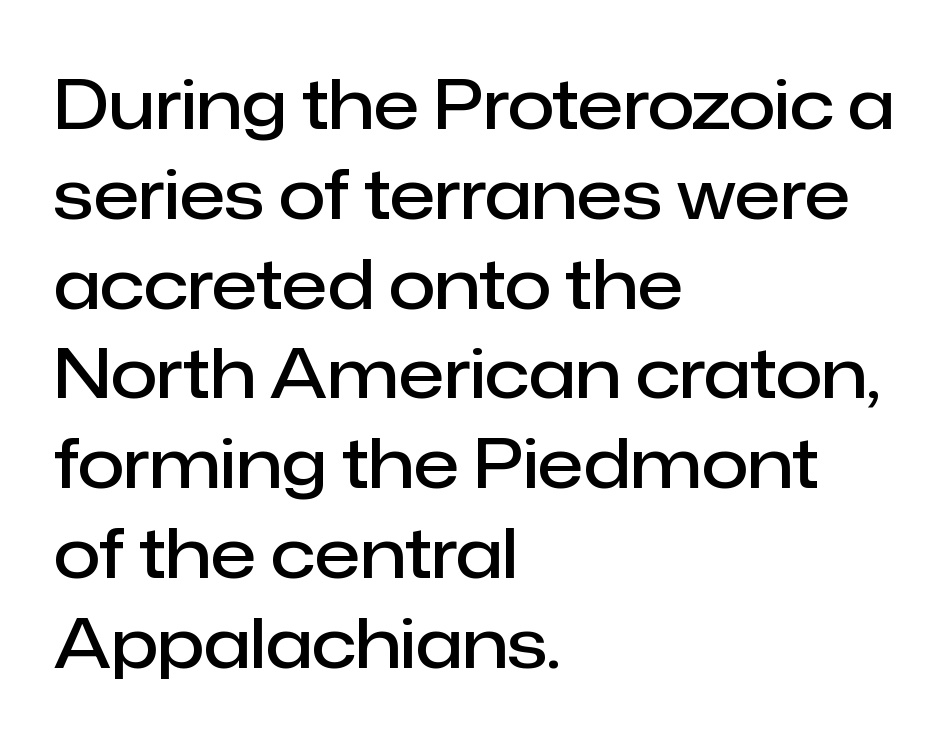
Q: Is the text bold? A: Semi-bold.
Q: Is the text italic (slanted)? A: No, it is upright.
Q: Is the typeface a serif or a sans-serif typeface? A: Sans-serif.
Q: Is the text underlined? A: No.
Q: How is the paragraph aligned? A: Left-aligned.
Q: Is the spacing between letters normal or unusually wide? A: Normal.
Q: Is the spacing between lines tight, normal or loose? A: Normal.
Q: Width (condensed, normal, or wide)? A: Normal.
Q: Stroke contrast? A: Low.
Q: x-height? A: Medium.
Q: Monospaced? A: No.
